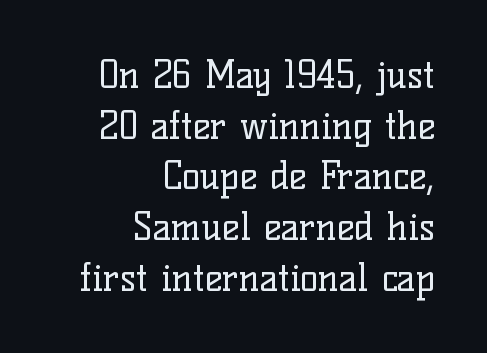
Q: Is the text bold? A: No.
Q: Is the text italic (slanted)? A: No, it is upright.
Q: Is the typeface a serif or a sans-serif typeface? A: Serif.
Q: Is the text underlined? A: No.
Q: How is the paragraph aligned? A: Right-aligned.
Q: Is the spacing between letters normal or unusually wide? A: Normal.
Q: Is the spacing between lines tight, normal or loose? A: Normal.
Q: Width (condensed, normal, or wide)? A: Normal.
Q: Stroke contrast? A: Low.
Q: x-height? A: Medium.
Q: Monospaced? A: No.
